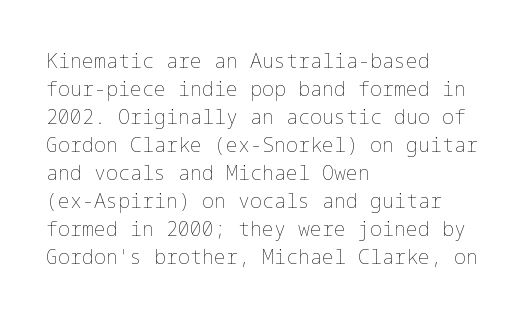
A roman cut, with each character standing at attention. Compared with a centered layout, this one pins lines to the left instead. Evenly set lines give the paragraph a standard silhouette. Heft: none added — not bold. The baseline area is clear.
